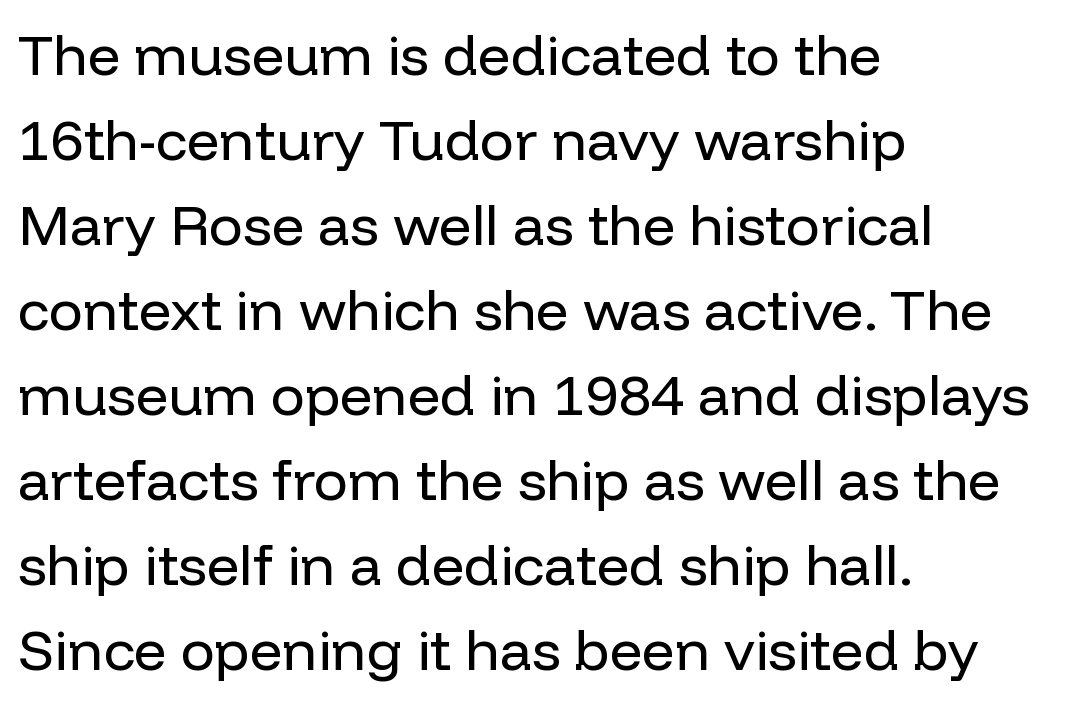
{"serif": "no", "italic": "no", "bold": "no", "weight": "regular", "width": "normal", "stroke_contrast": "low", "x_height": "medium", "monospaced": "no", "underline": "no", "align": "left", "line_spacing": "normal", "line_spacing_ratio": 1.49, "letter_spacing": "normal", "letter_spacing_em": 0.0, "glyph_px": 57}
